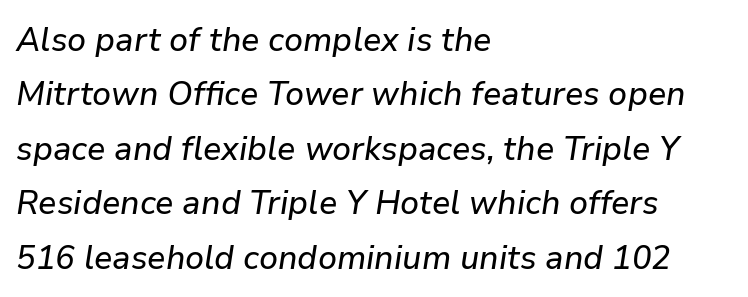
The image shows 34 px text type, italic (leaning right); set left-aligned, normal line spacing (1.6x), normal letter spacing, not underlined; low stroke contrast and a medium x-height.
